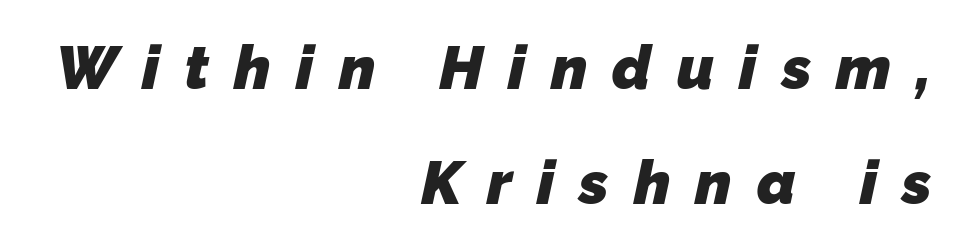
{"serif": "no", "bold": "yes", "weight": "heavy", "width": "normal", "stroke_contrast": "low", "x_height": "medium", "monospaced": "no", "underline": "no", "align": "right", "line_spacing_ratio": 1.89, "letter_spacing": "wide", "letter_spacing_em": 0.41, "glyph_px": 61}
